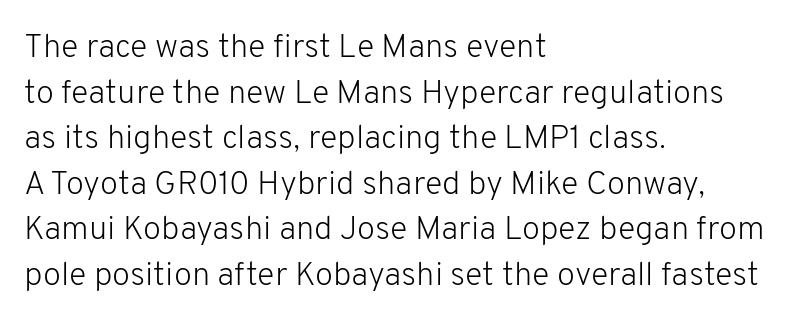
Spacing verdict: proportional, widths tailored to each character. Posture: vertical. The weight tops out at a normal text grade. A typesetter would label this face a sans. You could call the tracking neutral — neither tight nor loose. Teacher's note: observe the even left margin — that is flush-left alignment.
